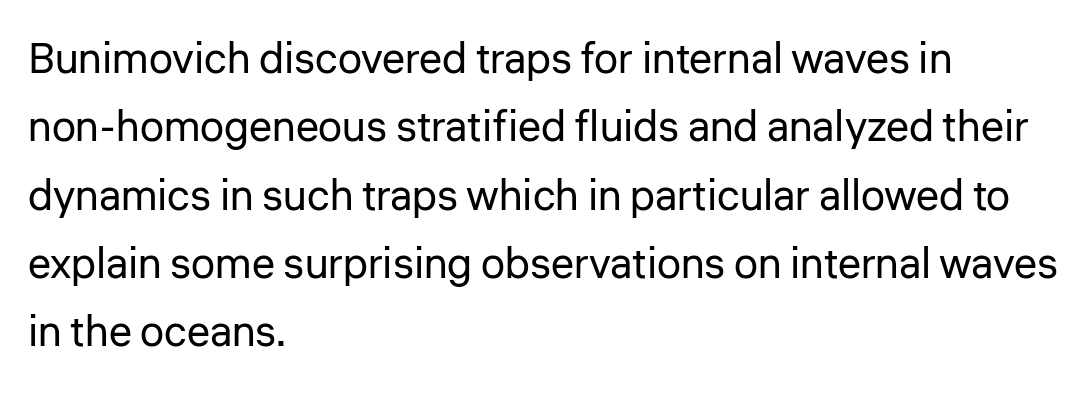
This rendering features lettering with no underline. In terms of leading, this rendering sits right in the middle. Tall strokes in this sample are plumb rather than angled. Is the block centered? No — it sits flush against the left margin.
